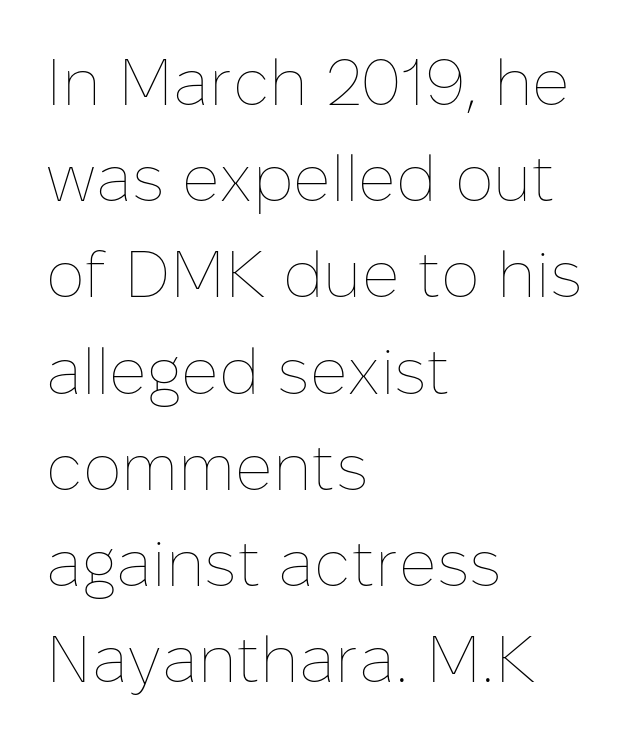
The image shows 65 px thin type, upright; set left-aligned, normal line spacing (1.48x), normal letter spacing, not underlined; low stroke contrast and a medium x-height.
